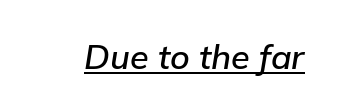
The image shows 34 px semibold type, italic (leaning right); set normal letter spacing, underlined; low stroke contrast and a medium x-height.
